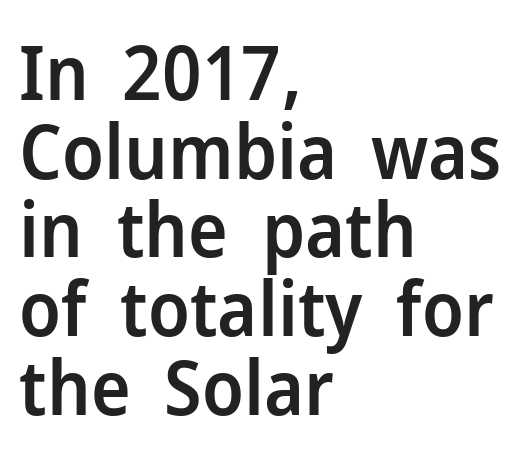
{"serif": "no", "italic": "no", "bold": "semi", "weight": "semibold", "width": "normal", "stroke_contrast": "low", "x_height": "medium", "monospaced": "no", "underline": "no", "align": "left", "line_spacing": "tight", "line_spacing_ratio": 1.05, "letter_spacing": "normal", "letter_spacing_em": 0.0, "glyph_px": 75}
